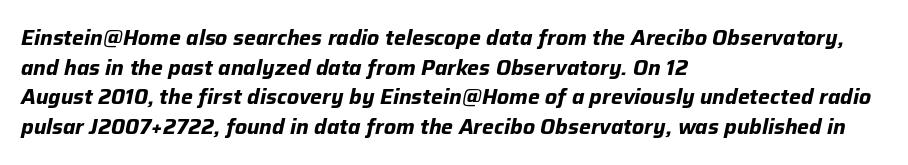
Lines of text with bare space underneath. Typesetter's note: full bold, strokes at maximum text heaviness. Regarding leading, the lines here are spaced in the standard way. Here the glyphs are tracked normally, forming tight word shapes. Italic: yes, the glyphs are oblique.
